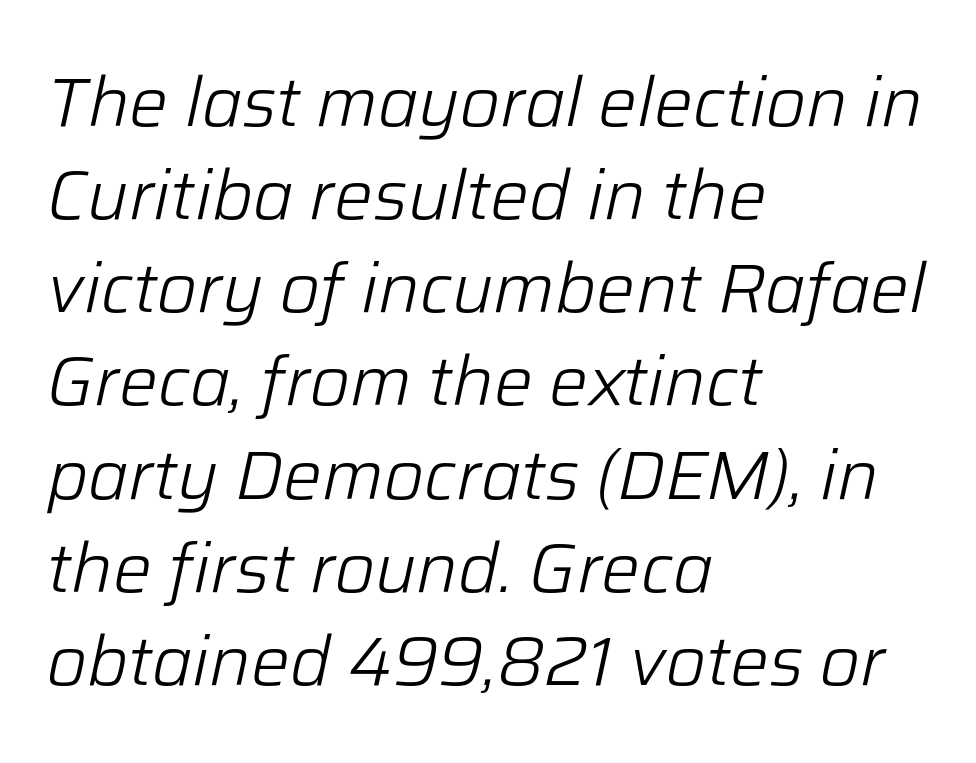
Q: Is the text bold? A: No.
Q: Is the text italic (slanted)? A: Yes, it leans right by about 12 degrees.
Q: Is the text underlined? A: No.
Q: How is the paragraph aligned? A: Left-aligned.
Q: Is the spacing between letters normal or unusually wide? A: Normal.
Q: Is the spacing between lines tight, normal or loose? A: Normal.
Q: Width (condensed, normal, or wide)? A: Normal.
Q: Stroke contrast? A: Low.
Q: x-height? A: Medium.
Q: Monospaced? A: No.
